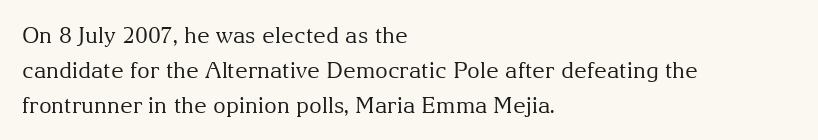
Every stem runs plumb, perpendicular to the baseline. Ink coverage per letter is moderate at most. Does extra space separate the letters? No, they use regular spacing. Line starts are locked; line ends wander. If you measured baseline to baseline, you'd find a middling distance.
